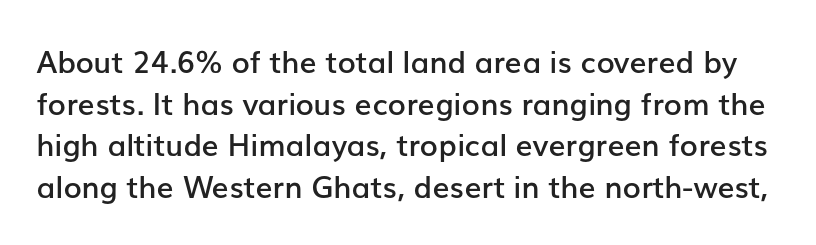
The image shows 30 px semibold sans-serif type, upright; set normal line spacing (1.39x), normal letter spacing, not underlined; low stroke contrast and a medium x-height.
